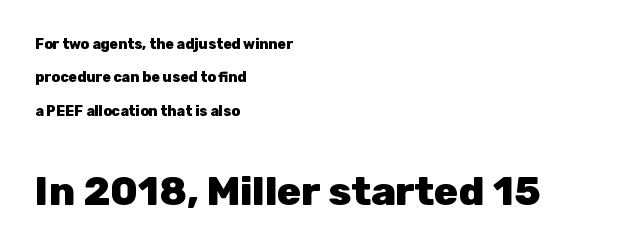
{"serif": "no", "italic": "no", "bold": "yes", "weight": "heavy", "width": "normal", "stroke_contrast": "low", "x_height": "medium", "monospaced": "no", "underline": "no", "align": "left", "line_spacing": "loose", "line_spacing_ratio": 2.39, "letter_spacing": "normal", "letter_spacing_em": 0.0, "larger_block": "second", "size_ratio": 2.86, "glyph_px": 40}
